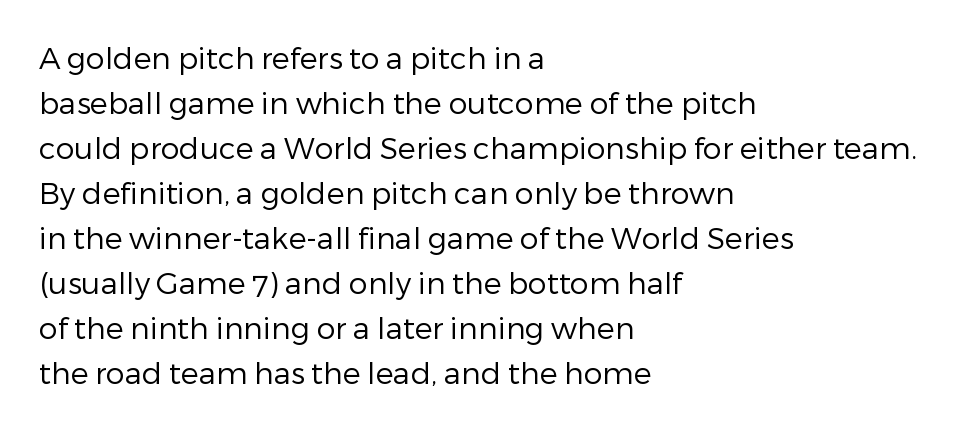
The image shows 30 px regular-weight sans-serif type, upright; set left-aligned, normal line spacing (1.5x), normal letter spacing, not underlined; low stroke contrast and a medium x-height.
